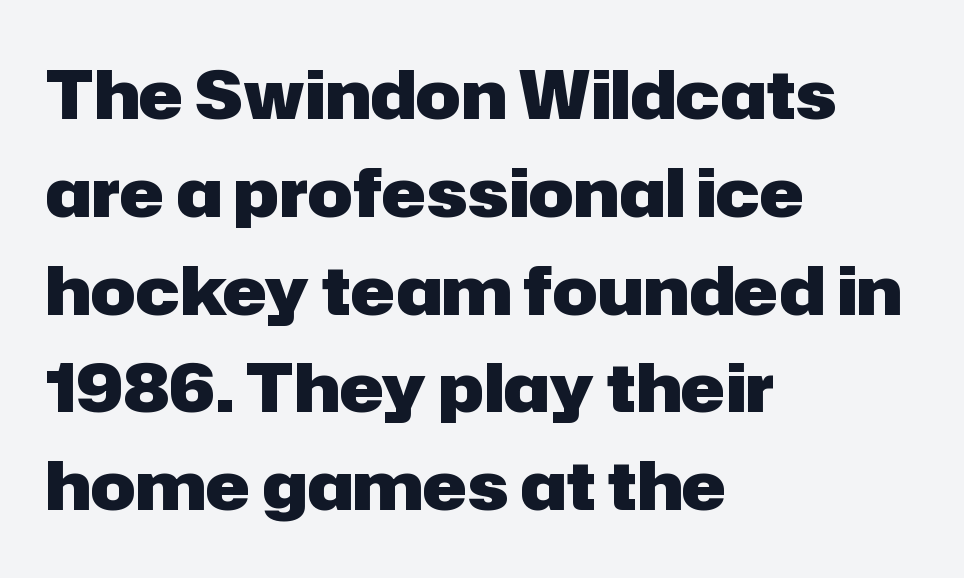
The text block is weighted toward the left margin, trailing off unevenly rightward. The designer left line spacing at the default. Lines of text with bare space underneath. The letters carry no serifs — their stems end cleanly without finishing strokes. The lettering holds an erect, upright posture throughout.
